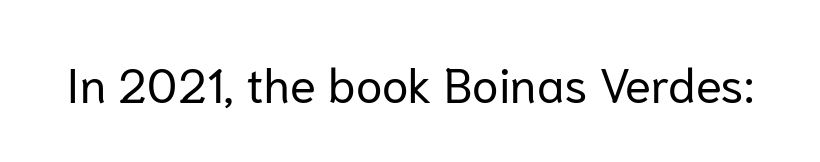
The image shows 48 px regular-weight sans-serif type, upright; set normal letter spacing, not underlined; low stroke contrast and a medium x-height.
